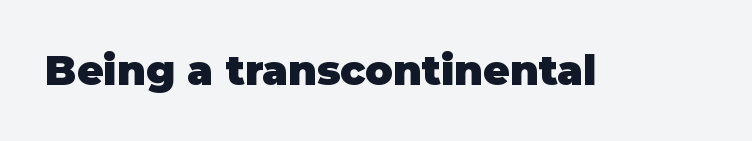
The image shows 41 px heavy sans-serif type, upright; set normal letter spacing, not underlined; low stroke contrast and a large x-height.
